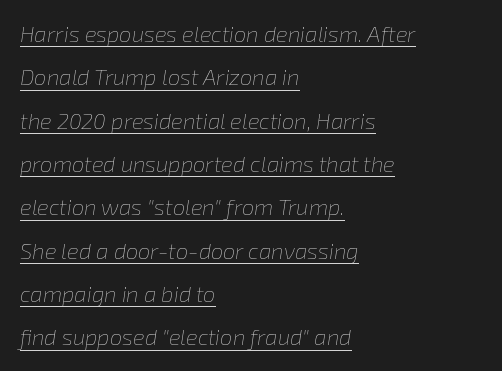
The image shows 22 px text type, italic (leaning right); set left-aligned, loose line spacing (1.97x), normal letter spacing, underlined.
